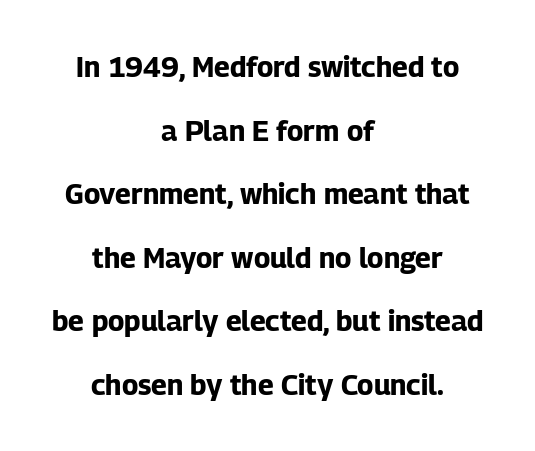
Q: Is the text bold? A: Yes.
Q: Is the text italic (slanted)? A: No, it is upright.
Q: Is the typeface a serif or a sans-serif typeface? A: Sans-serif.
Q: Is the text underlined? A: No.
Q: How is the paragraph aligned? A: Centered.
Q: Is the spacing between letters normal or unusually wide? A: Normal.
Q: Is the spacing between lines tight, normal or loose? A: Loose.
Q: Width (condensed, normal, or wide)? A: Normal.
Q: Stroke contrast? A: Low.
Q: x-height? A: Medium.
Q: Monospaced? A: No.
